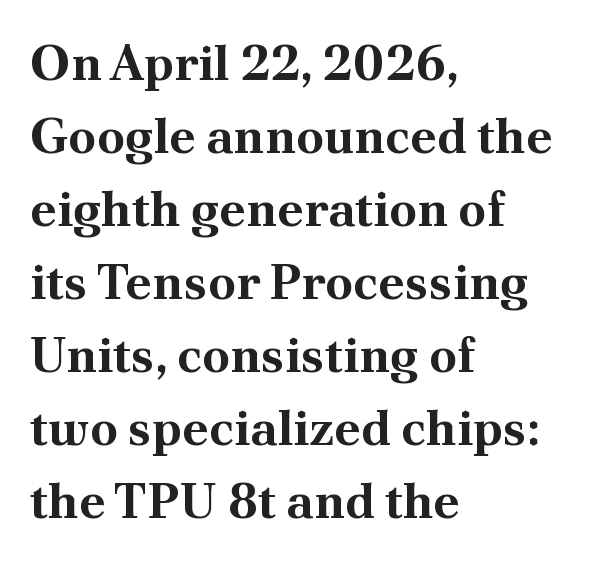
The glyphs in this specimen are seriffed. Observe the ordinary spacing: letters are neighbours, not strangers. Heavy-handed strokes throughout: this text is bold. The rows are spaced the way most documents space them. No italicization has been applied; the sample stays upright. Decoration check: the copy has no underline.
